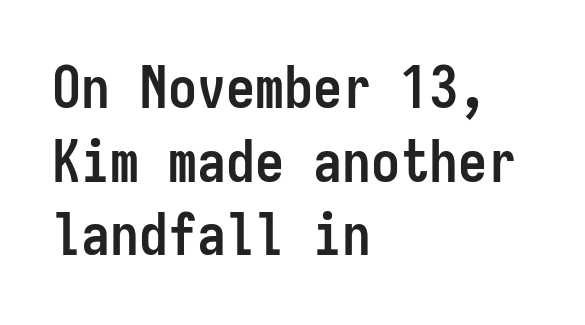
Nothing unusual about the tracking: characters are spaced as the font intends. How heavy is the stroke? Heavy — this is a bold. Classification — sans serif. No word sits above an underline.
